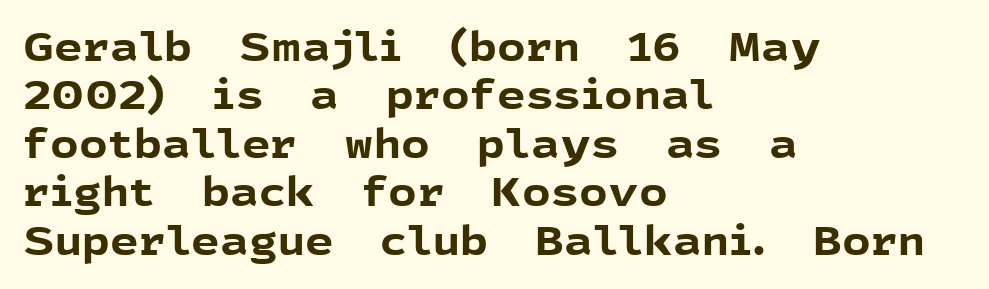
Q: Is the text bold? A: Yes.
Q: Is the text italic (slanted)? A: No, it is upright.
Q: Is the typeface a serif or a sans-serif typeface? A: Sans-serif.
Q: Is the text underlined? A: No.
Q: How is the paragraph aligned? A: Left-aligned.
Q: Is the spacing between letters normal or unusually wide? A: Normal.
Q: Width (condensed, normal, or wide)? A: Normal.
Q: x-height? A: Medium.
Q: Monospaced? A: No.
